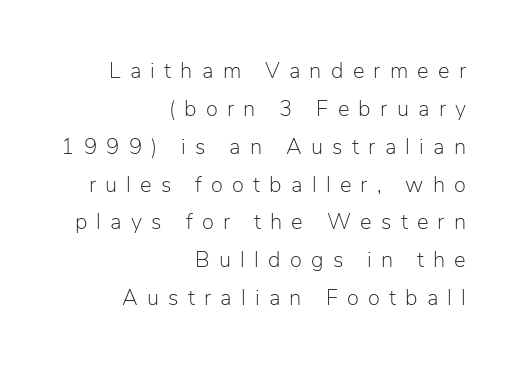
The image shows 22 px text type, upright; set right-aligned, line spacing 1.72x, unusually wide letter spacing (+0.42 em), not underlined.
